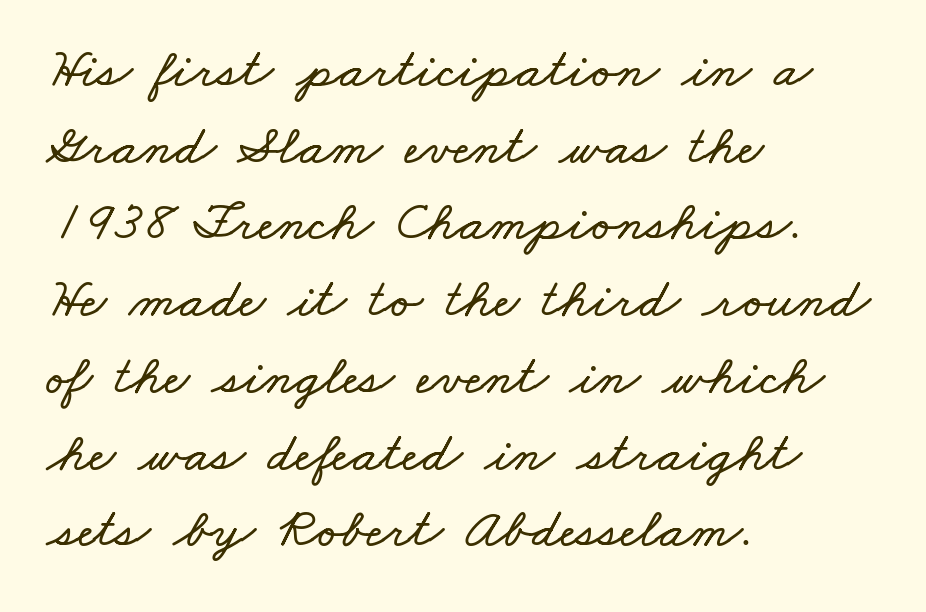
Q: Is the text underlined? A: No.
Q: How is the paragraph aligned? A: Left-aligned.
Q: Is the spacing between letters normal or unusually wide? A: Normal.
Q: Is the spacing between lines tight, normal or loose? A: Normal.
Q: Width (condensed, normal, or wide)? A: Wide.
Q: Stroke contrast? A: Low.
Q: x-height? A: Small.
Q: Monospaced? A: No.
